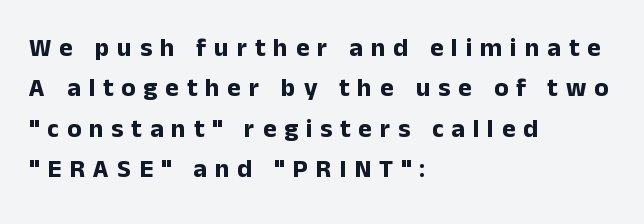
Q: Is the text bold? A: Yes.
Q: Is the text italic (slanted)? A: No, it is upright.
Q: Is the text underlined? A: No.
Q: How is the paragraph aligned? A: Left-aligned.
Q: Is the spacing between letters normal or unusually wide? A: Unusually wide.
Q: Is the spacing between lines tight, normal or loose? A: Normal.
